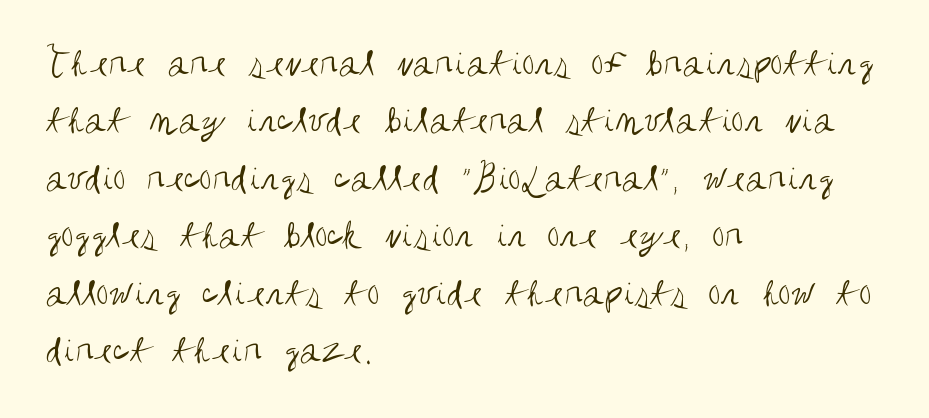
{"serif": "no", "bold": "no", "weight": "regular", "width": "condensed", "stroke_contrast": "medium", "x_height": "large", "monospaced": "no", "underline": "no", "align": "left", "line_spacing": "normal", "line_spacing_ratio": 1.4, "letter_spacing": "normal", "letter_spacing_em": 0.0, "glyph_px": 41}
